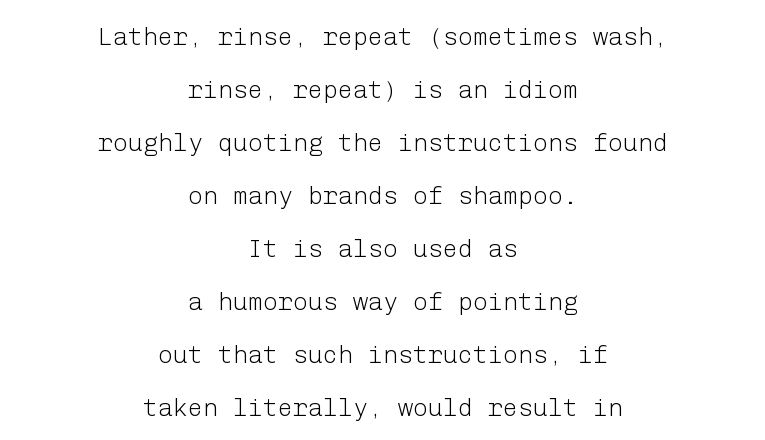
The weight tops out at a normal text grade. Every row of glyphs is offset so its center matches the block's center. If you measured baseline to baseline, you'd find a long distance. These lines were composed using upright roman letters.
